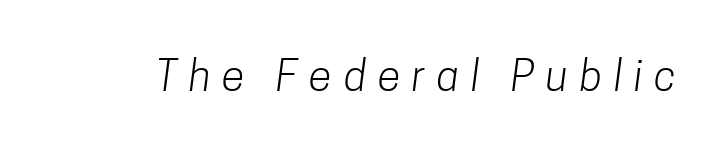
{"serif": "no", "bold": "no", "weight": "light", "width": "condensed", "stroke_contrast": "low", "x_height": "medium", "monospaced": "no", "underline": "no", "letter_spacing": "wide", "letter_spacing_em": 0.28, "glyph_px": 42}
